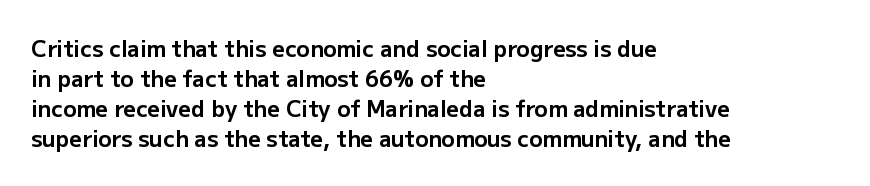
The image shows 22 px bold type, upright; set left-aligned, normal line spacing (1.37x), normal letter spacing, not underlined.
